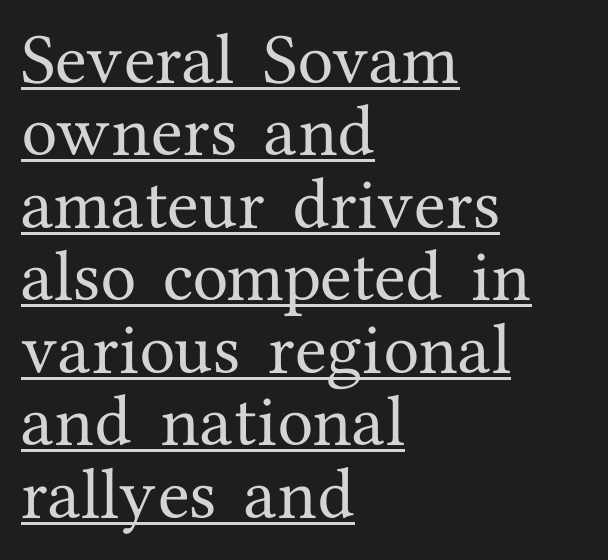
Spacing between characters is what you'd get straight out of the box. The designer went with a serif here, giving each stem small feet. The lettering holds an erect, upright posture throughout. Regarding leading, the lines here are spaced in the standard way. The letters advance in unequal steps, a hallmark of proportional type. You can see a thin bar hugging the bottom of the glyphs.
